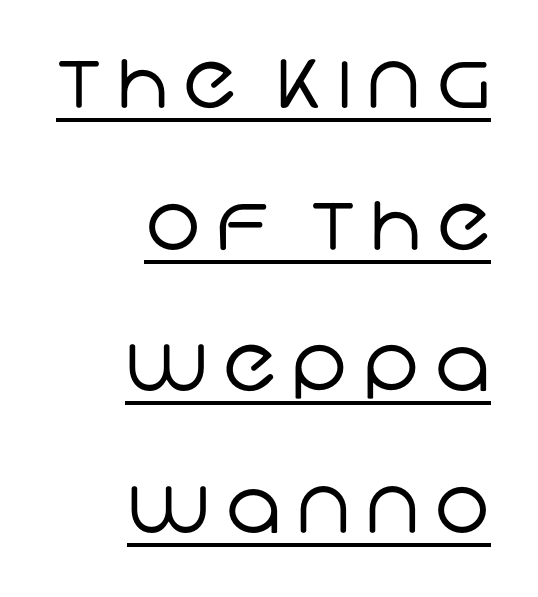
Q: Is the text bold? A: No.
Q: Is the typeface a serif or a sans-serif typeface? A: Sans-serif.
Q: Is the text underlined? A: Yes.
Q: How is the paragraph aligned? A: Right-aligned.
Q: Is the spacing between letters normal or unusually wide? A: Unusually wide.
Q: Width (condensed, normal, or wide)? A: Normal.
Q: Stroke contrast? A: Low.
Q: x-height? A: Large.
Q: Monospaced? A: No.
